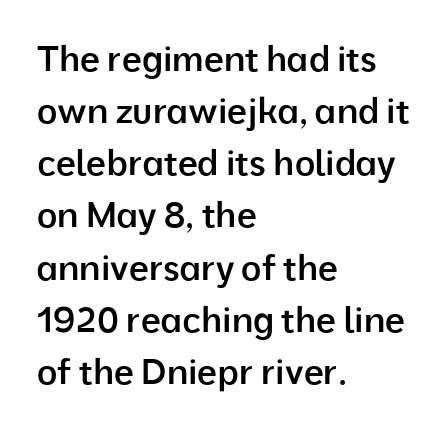
Firm but not heavy-handed strokes: this text is semibold. The font's upright variant was chosen for this text. These lines are rendered in a variable-pitch font. Each line starts at the same left margin while the right side varies. Regarding leading, the lines here are spaced in the standard way. The characters display no serif detailing; their extremities are plain.
